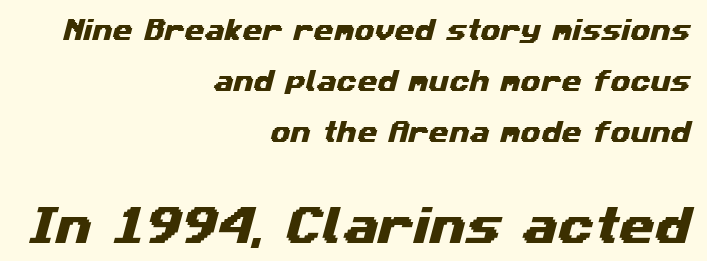
Q: Is the typeface a serif or a sans-serif typeface? A: Sans-serif.
Q: Is the text underlined? A: No.
Q: How is the paragraph aligned? A: Right-aligned.
Q: Is the spacing between letters normal or unusually wide? A: Normal.
Q: Is the spacing between lines tight, normal or loose? A: Loose.
Q: Which block of text is set in a larger size, the first (top) or the second (bottom)? A: The second (bottom) one.
Q: Width (condensed, normal, or wide)? A: Wide.
Q: Stroke contrast? A: Medium.
Q: x-height? A: Medium.
Q: Monospaced? A: No.
